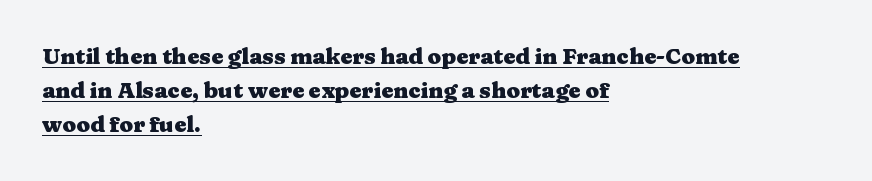
The image shows 22 px bold type, upright; set left-aligned, normal line spacing (1.55x), normal letter spacing, underlined.
